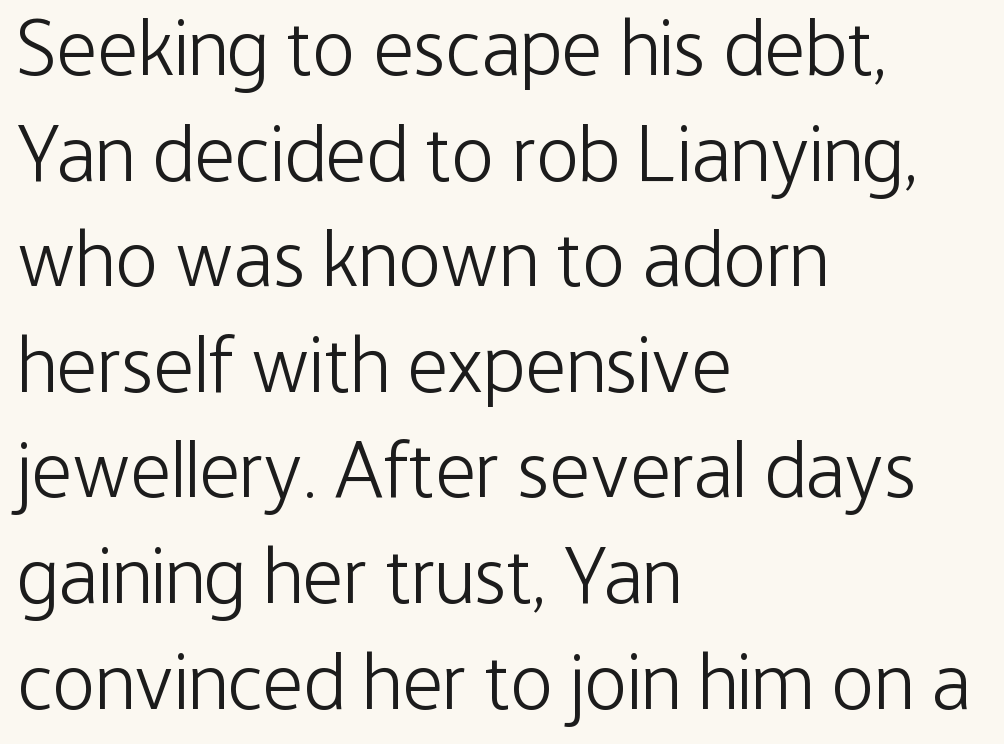
The image shows 80 px light, condensed sans-serif type, upright; set left-aligned, normal line spacing (1.32x), normal letter spacing, not underlined; low stroke contrast and a medium x-height.
